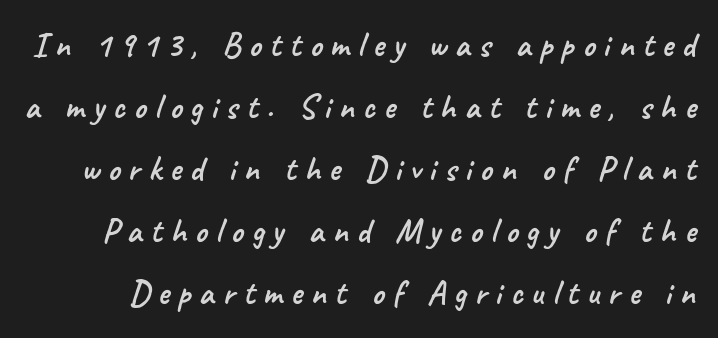
A typesetter would call this proportional, since set widths differ per character. Note: no serifs on the glyphs. Someone cranked the tracking dial way up on this one. Bare-footed words on every line.
